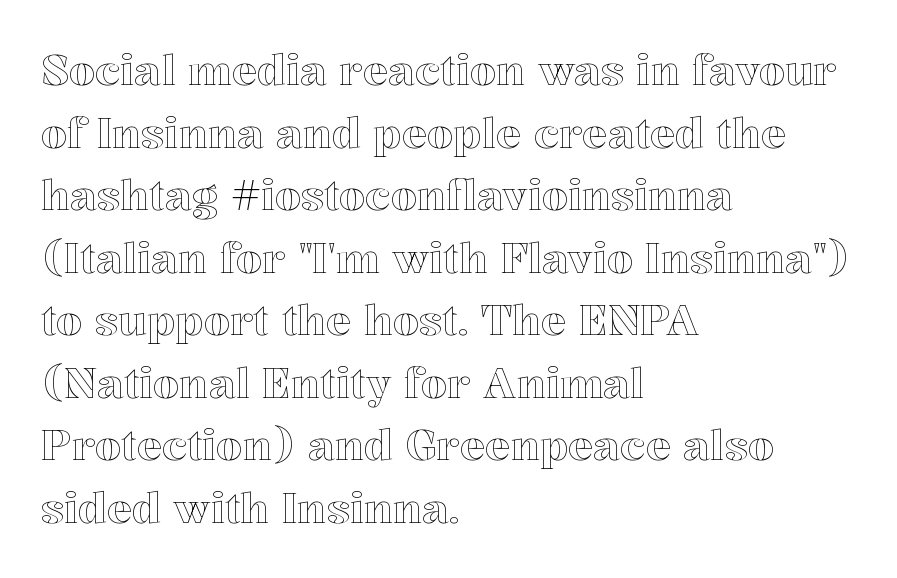
{"italic": "no", "width": "normal", "x_height": "medium", "monospaced": "no", "underline": "no", "align": "left", "line_spacing": "normal", "line_spacing_ratio": 1.49, "letter_spacing": "normal", "letter_spacing_em": 0.0, "glyph_px": 42}
